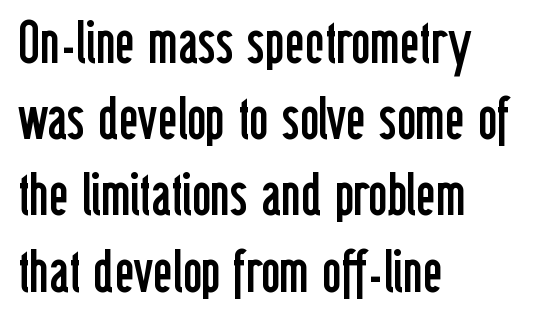
If you drew a line through each stem, it would be perfectly vertical. Line starts are locked; line ends wander. Short note: letters normally spaced. The baseline area is clear. The line-height multiplier appears to be the usual default.
